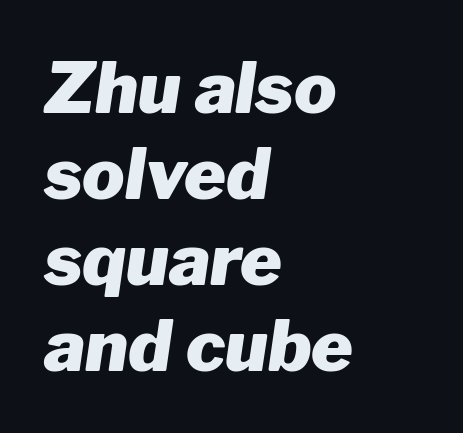
The image shows 71 px heavy type, italic (leaning right); set left-aligned, line spacing 1.21x, normal letter spacing, not underlined; low stroke contrast and a medium x-height.
